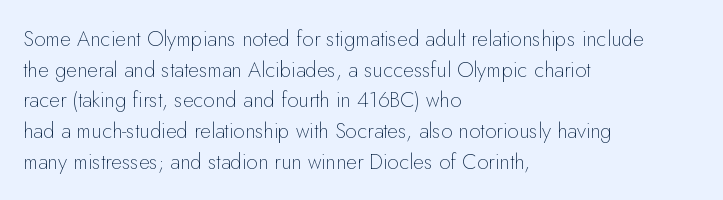
The strip under each line holds only bare page. The lines in this sample share a left origin and differ only in where they stop. The block of text has a typical density, with ordinary space between rows. A typesetter would call this zero additional tracking. Each stroke keeps to a modest, everyday thickness or less. Style check: upright.
